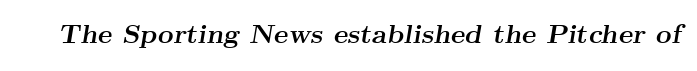
The image shows 27 px bold type, italic (leaning right); set normal letter spacing, not underlined.
